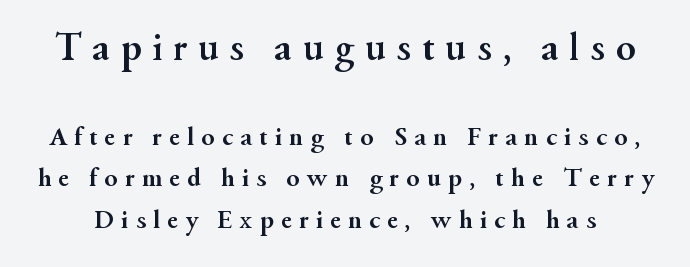
Q: Is the text bold? A: Yes.
Q: Is the text italic (slanted)? A: No, it is upright.
Q: Is the typeface a serif or a sans-serif typeface? A: Serif.
Q: Is the text underlined? A: No.
Q: Is the spacing between letters normal or unusually wide? A: Unusually wide.
Q: Is the spacing between lines tight, normal or loose? A: Normal.
Q: Which block of text is set in a larger size, the first (top) or the second (bottom)? A: The first (top) one.
Q: Width (condensed, normal, or wide)? A: Normal.
Q: Stroke contrast? A: Medium.
Q: x-height? A: Small.
Q: Monospaced? A: No.
